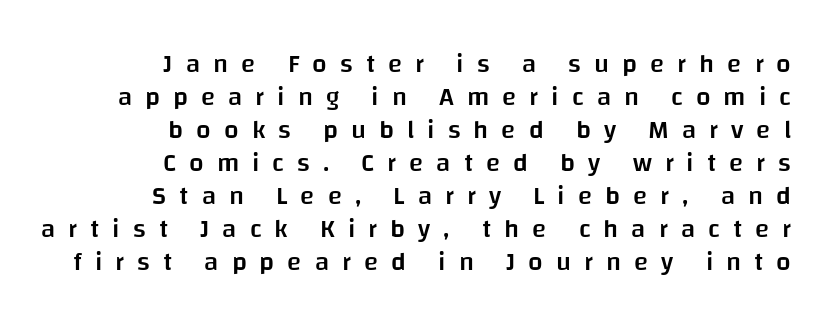
The image shows 26 px text type, upright; set right-aligned, normal line spacing (1.27x), unusually wide letter spacing (+0.5 em), not underlined.
